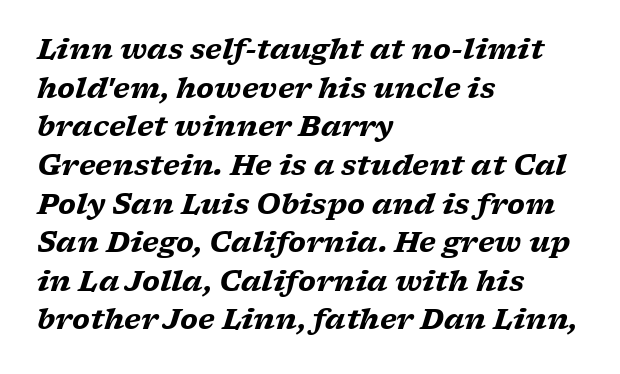
{"serif": "yes", "italic": "yes", "lean": "right", "slant_degrees": 17, "bold": "yes", "weight": "heavy", "width": "wide", "stroke_contrast": "low", "x_height": "medium", "monospaced": "no", "underline": "no", "align": "left", "line_spacing": "normal", "line_spacing_ratio": 1.38, "letter_spacing": "normal", "letter_spacing_em": 0.0, "glyph_px": 28}
